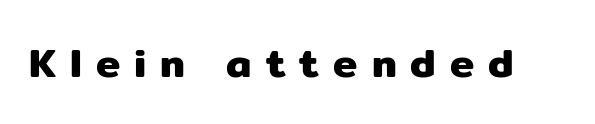
Just letters on the line, the space beneath them empty. This sample uses a sans-serif face. Short note: letters widely spaced. Posture: vertical. These lines are rendered in a variable-pitch font.
